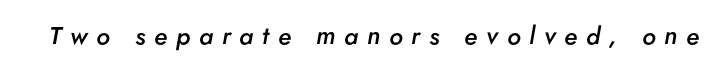
The whole block is typeset with a tilt. What stands out about the letter spacing? Its width — letters are far apart. Only glyphs here, with clear space below each row. How heavy is the stroke? Medium-heavy — a semibold, shy of bold.
